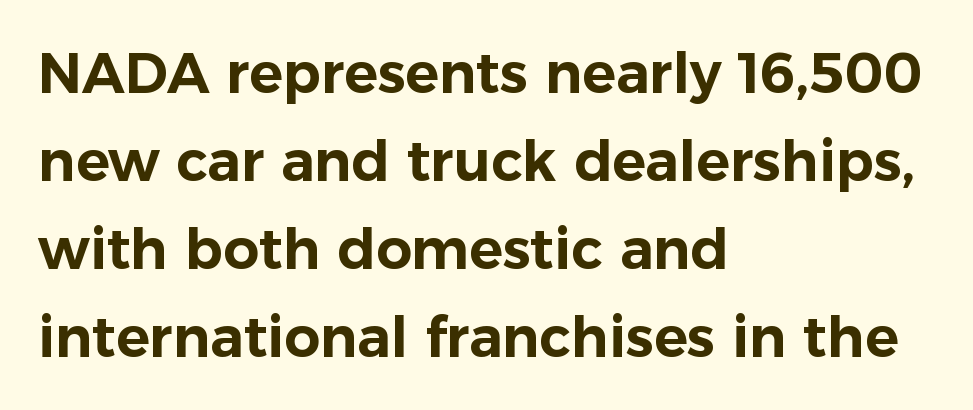
A typesetter would call this proportional, since set widths differ per character. All the whitespace from short lines collects on the right. In terms of leading, this rendering sits right in the middle. Serif or sans? Sans — the stroke terminals are bare. Here the glyphs are tracked normally, forming tight word shapes. Nobody drew a line under any word here.
